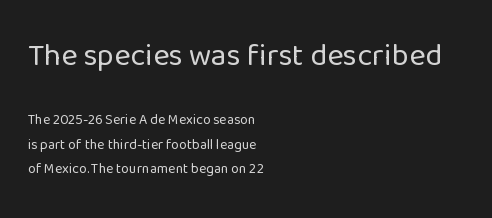
Q: Is the text bold? A: No.
Q: Is the text italic (slanted)? A: No, it is upright.
Q: Is the typeface a serif or a sans-serif typeface? A: Sans-serif.
Q: Is the text underlined? A: No.
Q: How is the paragraph aligned? A: Left-aligned.
Q: Is the spacing between letters normal or unusually wide? A: Normal.
Q: Which block of text is set in a larger size, the first (top) or the second (bottom)? A: The first (top) one.
Q: Width (condensed, normal, or wide)? A: Normal.
Q: Stroke contrast? A: Low.
Q: x-height? A: Medium.
Q: Monospaced? A: No.
